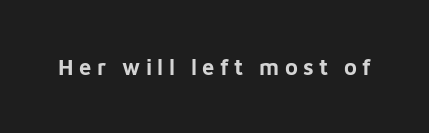
{"italic": "no", "bold": "yes", "underline": "no", "letter_spacing": "wide", "letter_spacing_em": 0.24, "glyph_px": 22}
